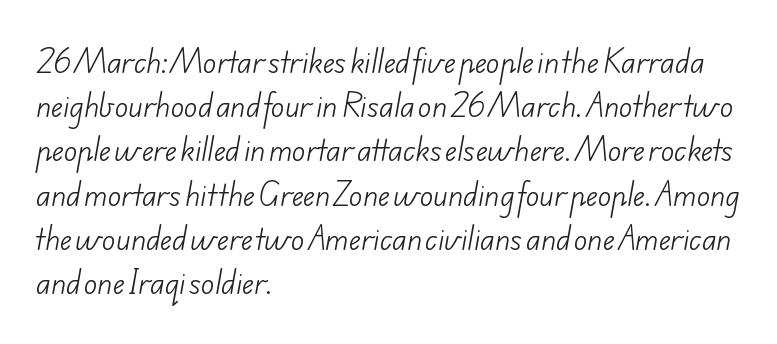
The image shows 28 px light sans-serif type; set left-aligned, normal line spacing (1.58x), normal letter spacing, not underlined; low stroke contrast and a small x-height.
